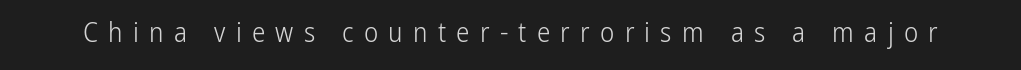
The image shows 27 px text type, upright; set unusually wide letter spacing (+0.38 em), not underlined.
